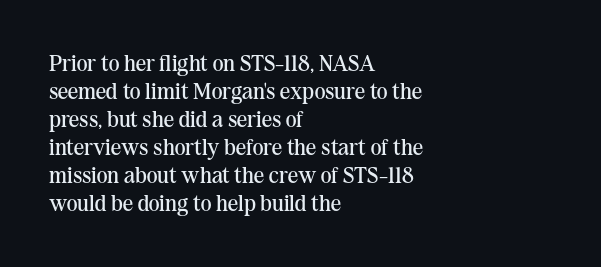
Q: Is the text bold? A: No.
Q: Is the text italic (slanted)? A: No, it is upright.
Q: Is the text underlined? A: No.
Q: How is the paragraph aligned? A: Left-aligned.
Q: Is the spacing between letters normal or unusually wide? A: Normal.
